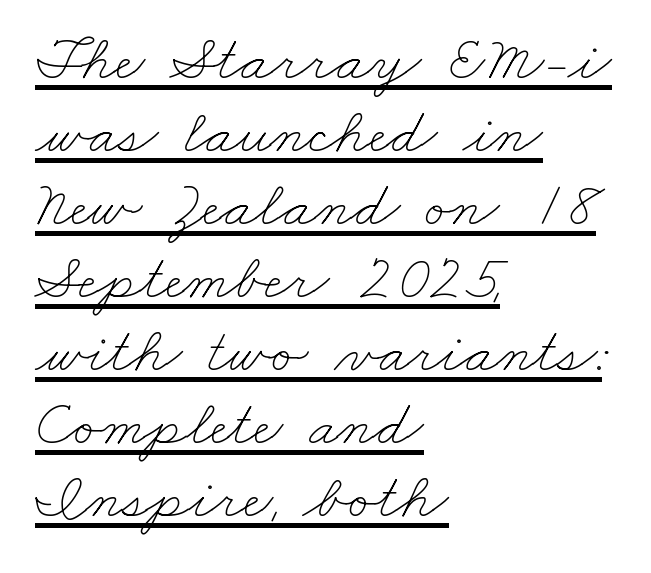
The image shows 64 px thin, wide type; set left-aligned, tight line spacing (1.14x), normal letter spacing, underlined; low stroke contrast and a small x-height.
